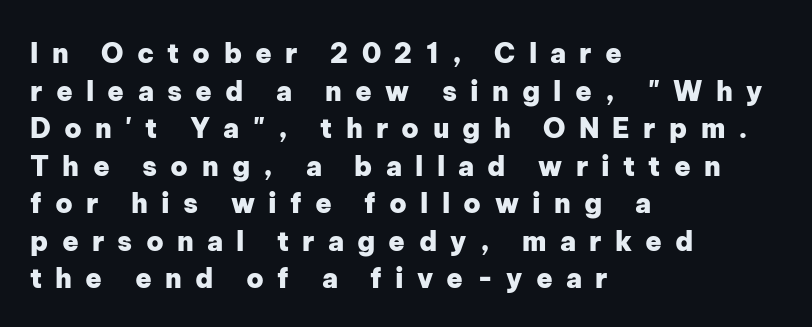
Typesetter's note: full bold, strokes at maximum text heaviness. Italic: no, the glyphs are upright roman. A bare baseline throughout the passage. This sample uses expanded letter spacing, leaving extra air between glyphs.
